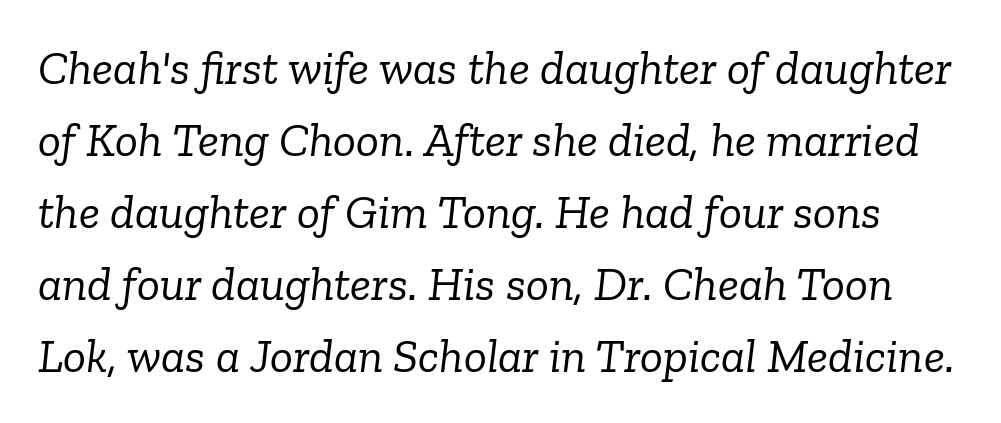
{"serif": "yes", "italic": "yes", "lean": "right", "slant_degrees": 6, "bold": "no", "weight": "light", "width": "normal", "stroke_contrast": "low", "x_height": "medium", "monospaced": "no", "underline": "no", "line_spacing": "normal", "line_spacing_ratio": 1.5, "letter_spacing": "normal", "letter_spacing_em": 0.0, "glyph_px": 48}
